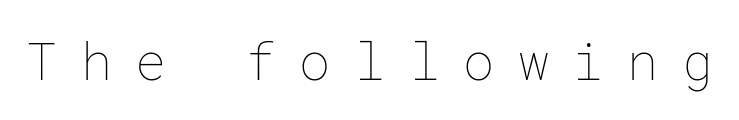
A clean baseline with only descenders dipping below it. Quick note: not italic, upright. The gaps between neighbouring characters are conspicuously large. Summary of weight: not heavy and not bold.
